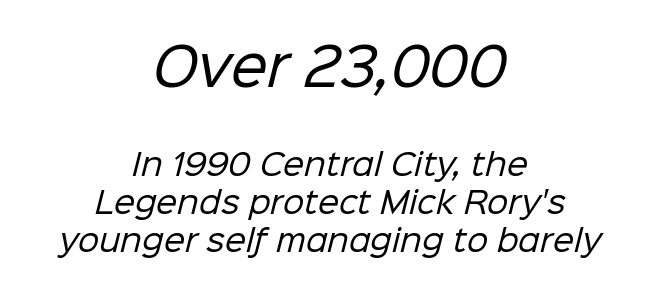
{"serif": "no", "bold": "no", "weight": "regular", "width": "normal", "stroke_contrast": "low", "x_height": "medium", "monospaced": "no", "underline": "no", "align": "center", "line_spacing": "normal", "line_spacing_ratio": 1.26, "letter_spacing": "normal", "letter_spacing_em": 0.0, "larger_block": "first", "size_ratio": 1.73, "glyph_px": 52}
